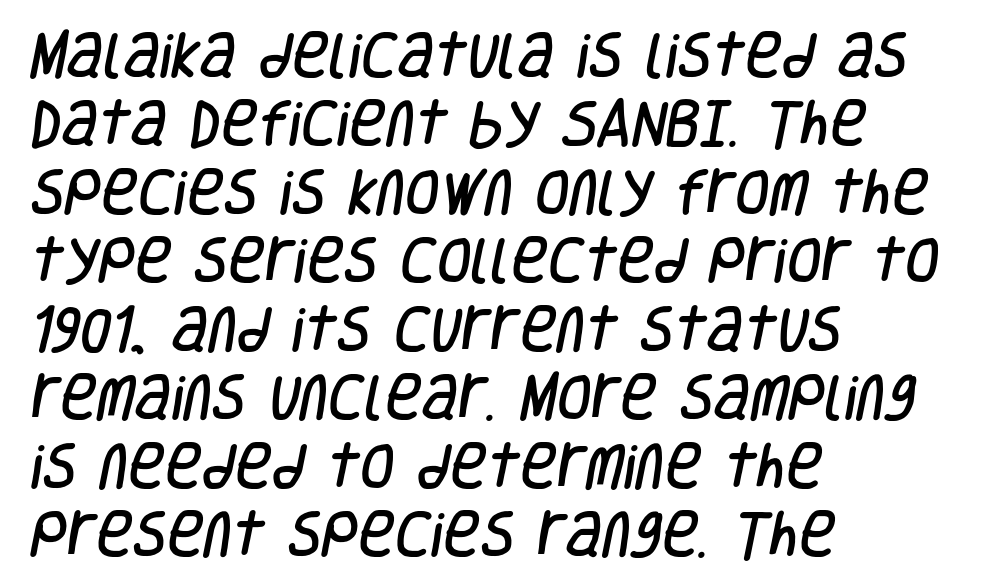
Q: Is the typeface a serif or a sans-serif typeface? A: Sans-serif.
Q: Is the text underlined? A: No.
Q: How is the paragraph aligned? A: Left-aligned.
Q: Is the spacing between letters normal or unusually wide? A: Normal.
Q: Is the spacing between lines tight, normal or loose? A: Normal.
Q: Width (condensed, normal, or wide)? A: Condensed.
Q: Stroke contrast? A: Low.
Q: x-height? A: Large.
Q: Monospaced? A: No.
